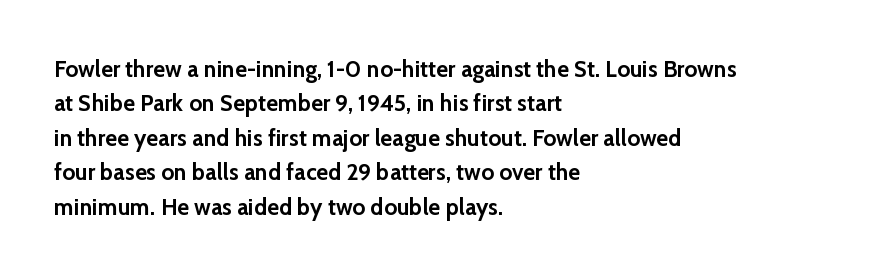
{"italic": "no", "bold": "yes", "underline": "no", "align": "left", "line_spacing": "normal", "line_spacing_ratio": 1.5, "letter_spacing": "normal", "letter_spacing_em": 0.0, "glyph_px": 23}
